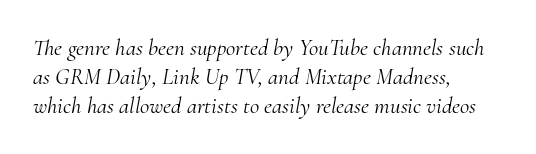
{"italic": "yes", "lean": "right", "slant_degrees": 10, "bold": "no", "underline": "no", "align": "left", "line_spacing": "normal", "line_spacing_ratio": 1.27, "letter_spacing": "normal", "letter_spacing_em": 0.0, "glyph_px": 23}
